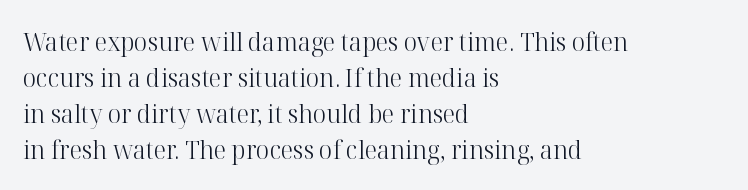
{"italic": "no", "bold": "no", "underline": "no", "align": "left", "line_spacing": "normal", "line_spacing_ratio": 1.38, "letter_spacing": "normal", "letter_spacing_em": 0.0, "glyph_px": 26}
